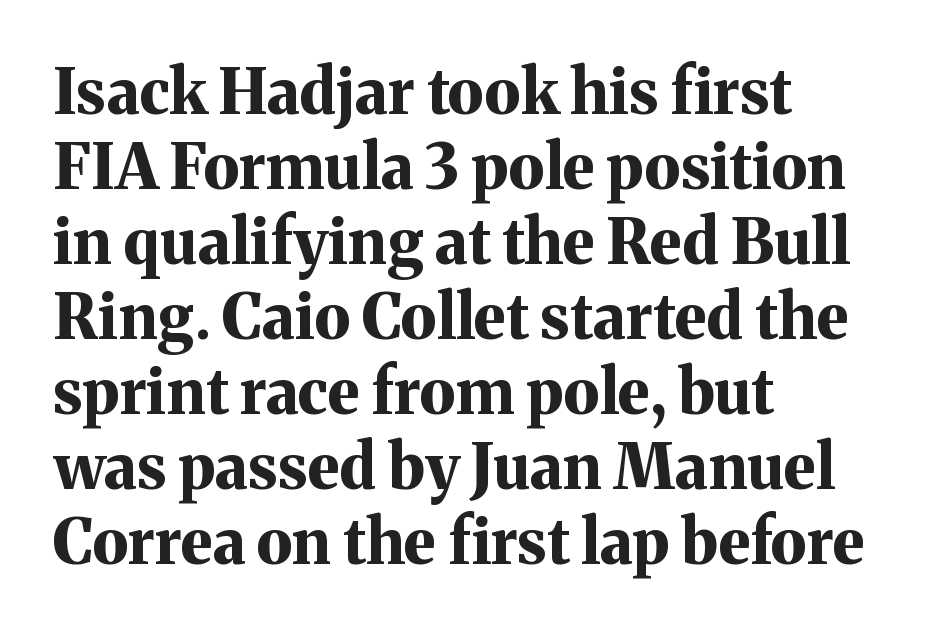
Proportional: the letters do not fall into vertical columns. Descenders are the only things crossing below the line. Line starts are locked; line ends wander. How are the letters spaced? Ordinarily, with no added tracking.
